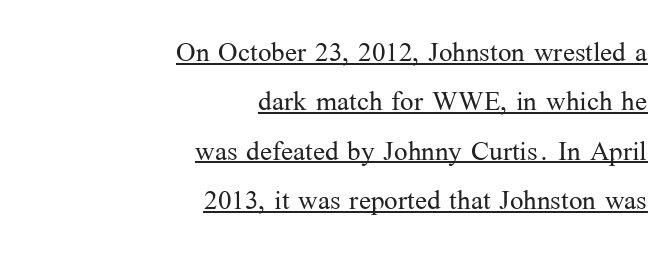
The type sits square on the baseline with zero lean. Compared with typical paragraphs, the rows here are spaced about the same. Each letter keeps its own natural width here, so spacing adapts to shape. These lines are set flush right with a ragged left edge. Underlined type. You can tell from the footed stems that serif type was used.
